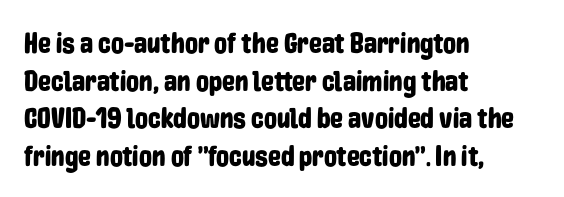
{"serif": "no", "italic": "no", "width": "condensed", "stroke_contrast": "low", "x_height": "medium", "monospaced": "no", "underline": "no", "align": "left", "line_spacing": "normal", "line_spacing_ratio": 1.3, "letter_spacing": "normal", "letter_spacing_em": 0.0, "glyph_px": 29}
